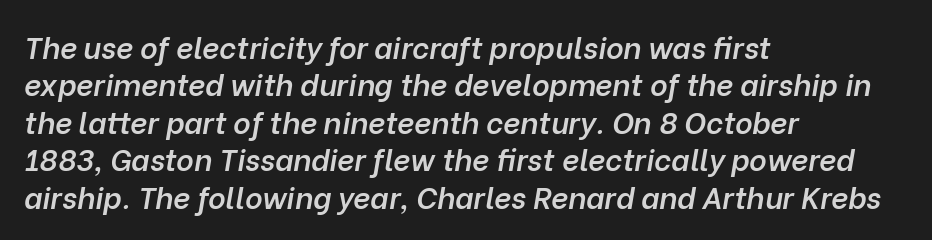
What stands out about the letter spacing? Nothing — it is the standard amount. Clear beneath every line of the passage. Layout note: lines flush left. Strokes here are thickened, but only to semibold level. Interline gaps are of average width in this sample.
